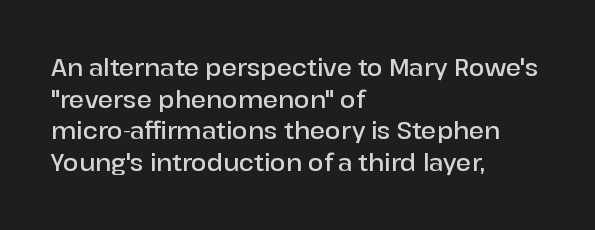
How would I describe the line gaps? Plain and ordinary. A fair bit of extra ink — the face is semibold, not bold. Check the space under the baseline: it is left empty. Style check: upright.
